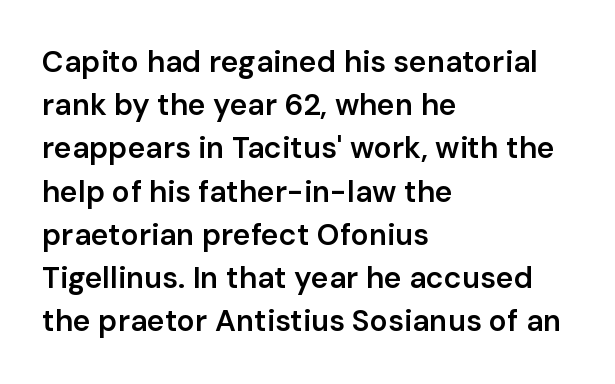
Unmarked baselines from the first word to the last. Proportional: the letters do not fall into vertical columns. Quick note: interline space is typical. The type family on display is of the sans-serif kind. The tracking reads as untouched default to a designer's eye.
